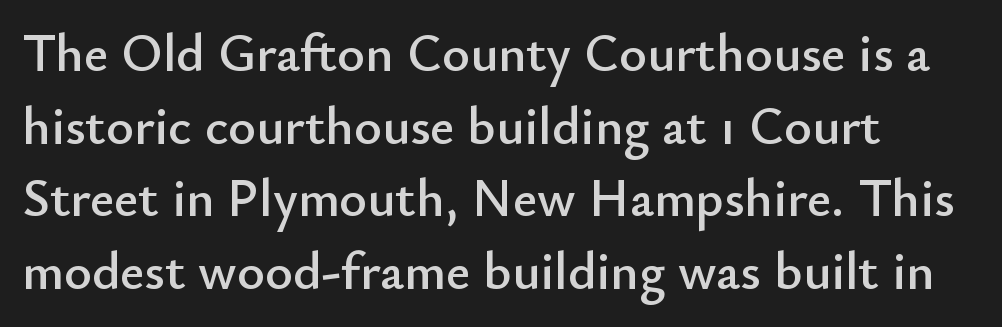
The image shows 53 px sans-serif type, upright; set left-aligned, normal line spacing (1.37x), normal letter spacing, not underlined; low stroke contrast and a small x-height.
